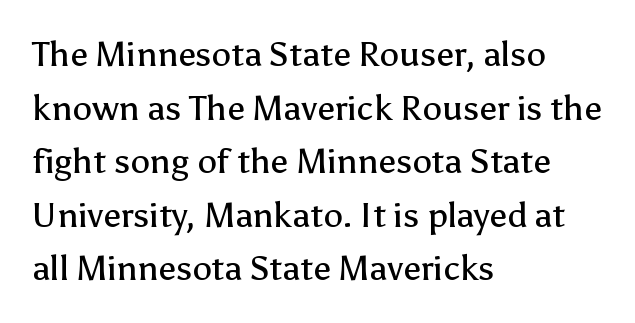
Q: Is the text bold? A: No.
Q: Is the text italic (slanted)? A: No, it is upright.
Q: Is the typeface a serif or a sans-serif typeface? A: Sans-serif.
Q: Is the text underlined? A: No.
Q: How is the paragraph aligned? A: Left-aligned.
Q: Is the spacing between letters normal or unusually wide? A: Normal.
Q: Is the spacing between lines tight, normal or loose? A: Normal.
Q: Width (condensed, normal, or wide)? A: Normal.
Q: Stroke contrast? A: Low.
Q: x-height? A: Medium.
Q: Monospaced? A: No.
